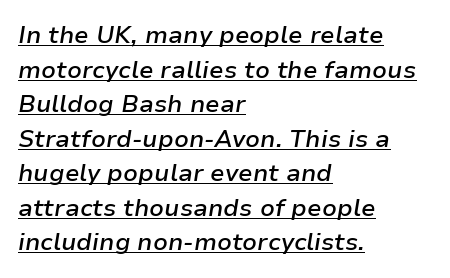
The image shows 24 px text type, italic (leaning right); set left-aligned, normal line spacing (1.44x), normal letter spacing, underlined.
